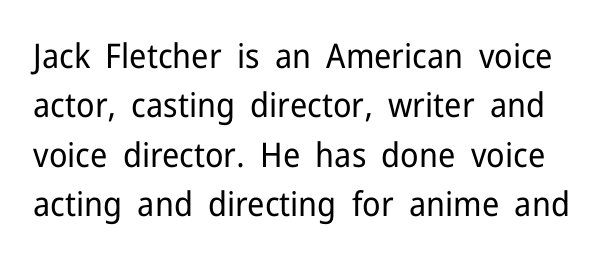
{"serif": "no", "italic": "no", "bold": "no", "weight": "regular", "width": "normal", "stroke_contrast": "low", "x_height": "medium", "monospaced": "no", "underline": "no", "line_spacing": "normal", "line_spacing_ratio": 1.45, "letter_spacing": "normal", "letter_spacing_em": 0.0, "glyph_px": 34}
